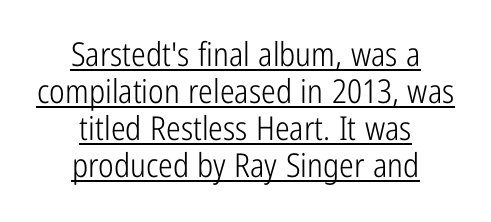
Q: Is the text bold? A: No.
Q: Is the text italic (slanted)? A: No, it is upright.
Q: Is the typeface a serif or a sans-serif typeface? A: Sans-serif.
Q: Is the text underlined? A: Yes.
Q: How is the paragraph aligned? A: Centered.
Q: Is the spacing between letters normal or unusually wide? A: Normal.
Q: Is the spacing between lines tight, normal or loose? A: Tight.
Q: Width (condensed, normal, or wide)? A: Condensed.
Q: Stroke contrast? A: Low.
Q: x-height? A: Medium.
Q: Monospaced? A: No.
